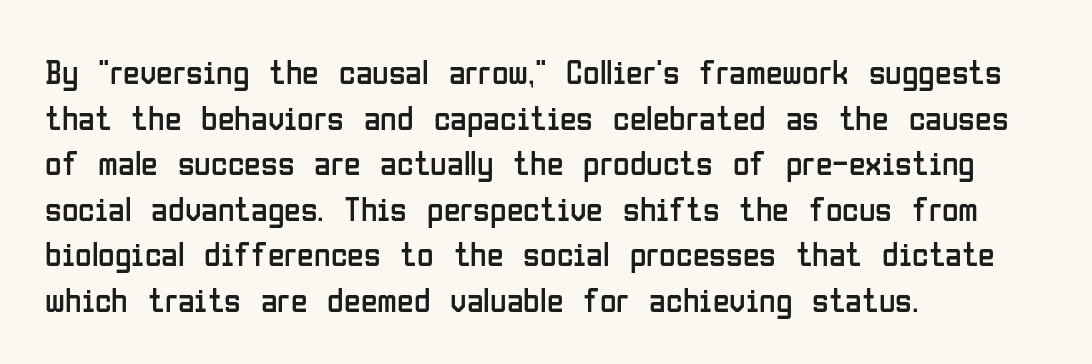
Each letter keeps its own natural width here, so spacing adapts to shape. Students, note that the glyphs here touch the page at normal intervals. A clean baseline with only descenders dipping below it. I'd call this a sans setting — the letters go barefoot. The line-height multiplier appears to be the usual default. The lines are quadded left.
